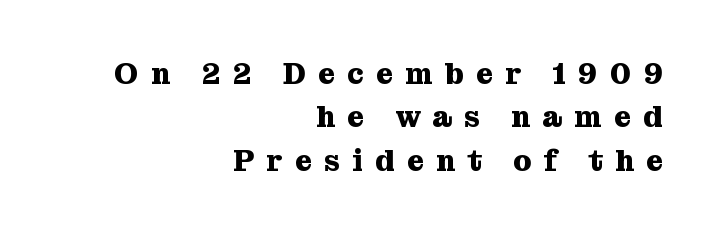
The image shows 29 px heavy serif type, upright; set right-aligned, normal line spacing (1.5x), unusually wide letter spacing (+0.43 em), not underlined; medium stroke contrast and a medium x-height.
